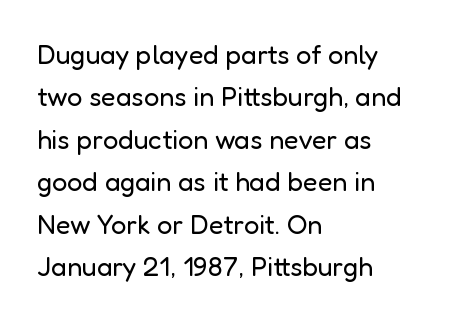
Q: Is the text bold? A: No.
Q: Is the text italic (slanted)? A: No, it is upright.
Q: Is the text underlined? A: No.
Q: How is the paragraph aligned? A: Left-aligned.
Q: Is the spacing between letters normal or unusually wide? A: Normal.
Q: Is the spacing between lines tight, normal or loose? A: Normal.
